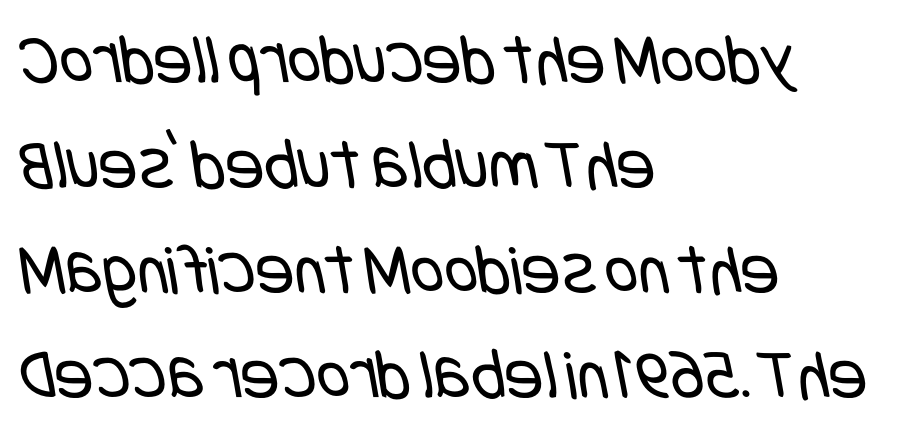
{"serif": "no", "bold": "no", "weight": "regular", "width": "condensed", "stroke_contrast": "low", "x_height": "large", "underline": "no", "align": "left", "line_spacing": "normal", "line_spacing_ratio": 1.46, "letter_spacing": "normal", "letter_spacing_em": 0.0, "glyph_px": 72}
